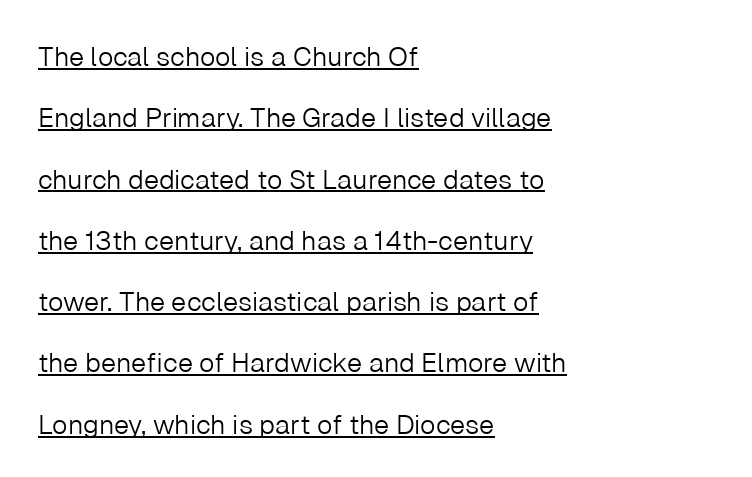
The image shows 27 px text type, upright; set left-aligned, loose line spacing (2.27x), normal letter spacing, underlined.
